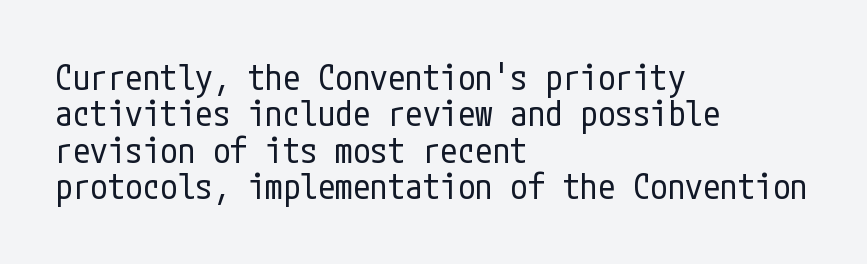
Look at the bottom of the vertical strokes: they stop flat, with no serifs. Quick note: not italic, upright. Is the type heavy? It reads as light-to-regular instead. Tightly led — the rows are bunched. A classic flush-left, rag-right setting is used for this passage.
